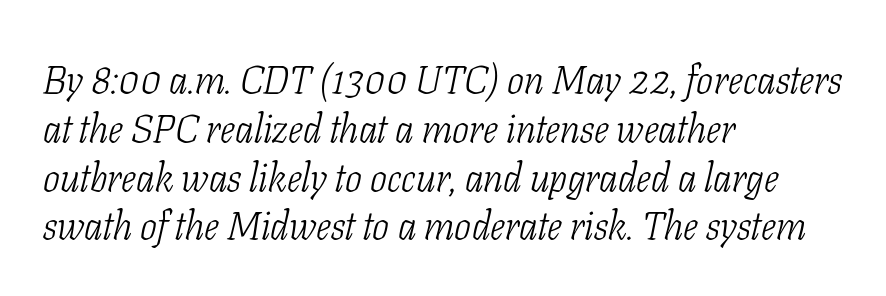
A typesetter would call this proportional, since set widths differ per character. Weight class: somewhere from thin through regular. Visually the block forms a straight wall on the left and a jagged coastline on the right. Look at the tracking — it's just the regular setting, nothing added. Decoration check: the copy has no underline. This rendering employs a face with finishing strokes, i.e., a serif.
